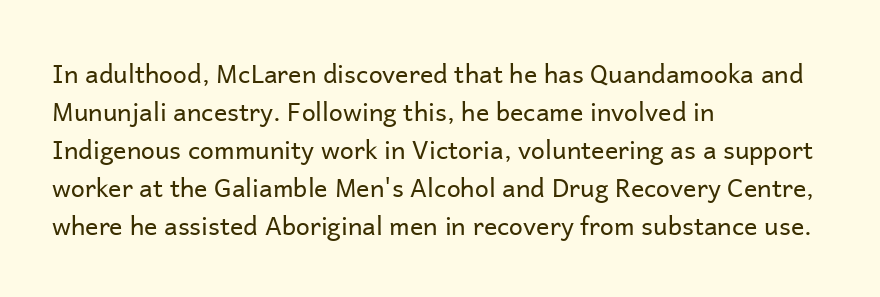
The font's upright variant was chosen for this text. The specimen omits any rule beneath the text block's lines. All the whitespace from short lines collects on the right. Tracking here is standard; glyphs follow each other at the usual distance.
